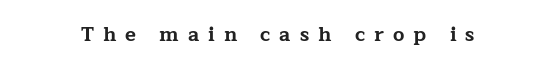
{"italic": "no", "bold": "yes", "underline": "no", "letter_spacing": "wide", "letter_spacing_em": 0.45, "glyph_px": 20}
